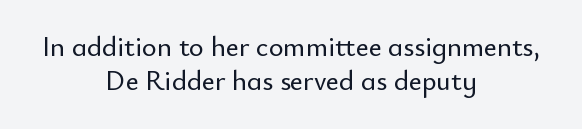
The image shows 28 px sans-serif type, upright; set centered, line spacing 1.21x, normal letter spacing, not underlined; low stroke contrast and a small x-height.
